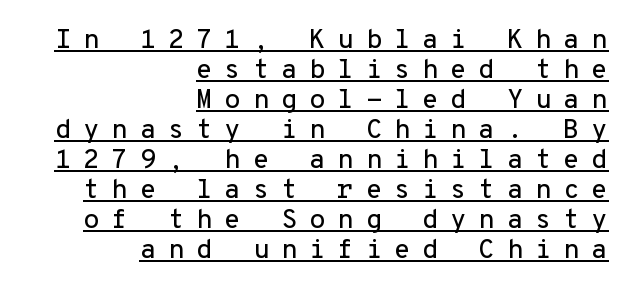
{"italic": "no", "underline": "yes", "align": "right", "line_spacing": "tight", "line_spacing_ratio": 1.11, "letter_spacing": "wide", "letter_spacing_em": 0.43, "glyph_px": 27}
